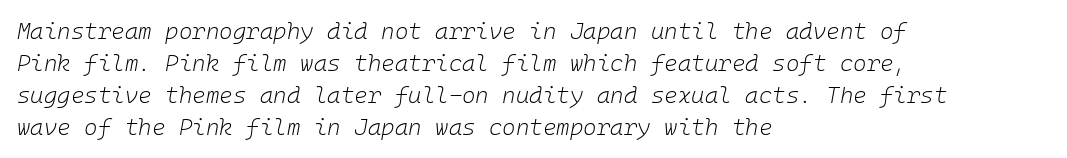
The image shows 23 px text type, italic (leaning right); set left-aligned, normal line spacing (1.39x), normal letter spacing, not underlined.
